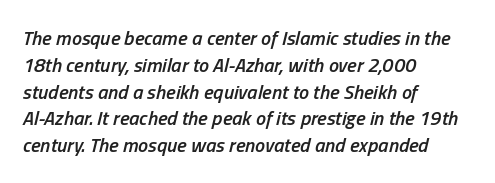
The image shows 20 px text type, italic (leaning right); set left-aligned, normal line spacing (1.34x), normal letter spacing, not underlined.
